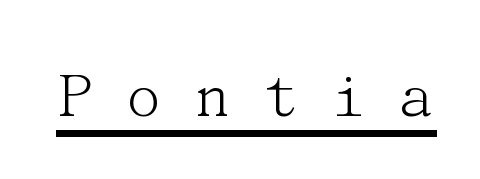
The image shows 67 px light serif type, upright; set unusually wide letter spacing (+0.43 em), underlined; medium stroke contrast and a medium x-height.
